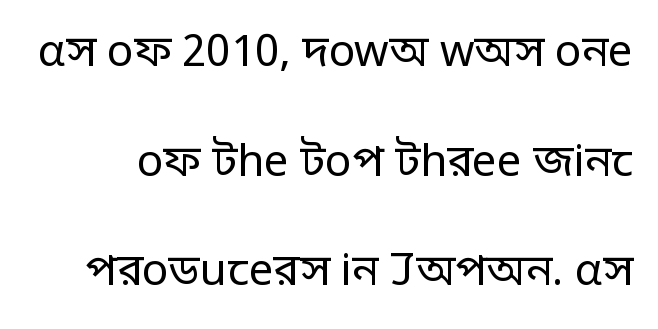
Q: Is the text bold? A: No.
Q: Is the text italic (slanted)? A: No, it is upright.
Q: Is the typeface a serif or a sans-serif typeface? A: Sans-serif.
Q: Is the text underlined? A: No.
Q: Is the spacing between letters normal or unusually wide? A: Normal.
Q: Is the spacing between lines tight, normal or loose? A: Loose.
Q: Width (condensed, normal, or wide)? A: Normal.
Q: Stroke contrast? A: Low.
Q: x-height? A: Large.
Q: Monospaced? A: No.
